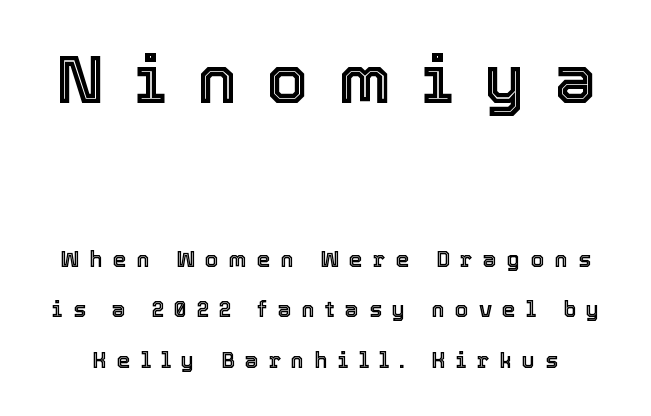
Horizontal bands of white between lines are thick stripes. A bare baseline throughout the passage. The font's upright variant was chosen for this text. Caption: upper text group enlarged, lower text group reduced.
